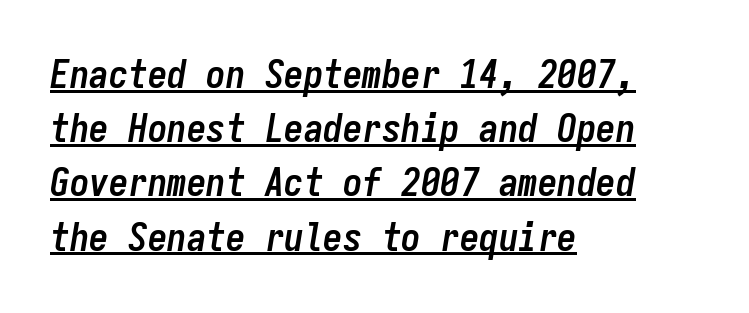
Notice how a bar underscores the lettering throughout. Casual observation: everything's shoved over to the left. The face used here has a pronounced slope to its letters. A typesetter would call this monospace, since all characters share one set width. The passage shown has conventional tracking throughout. Horizontal bands of white between lines are of average thickness.
